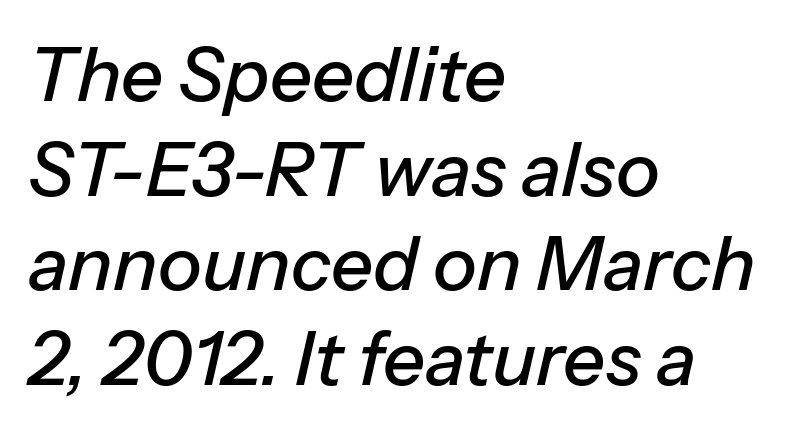
{"italic": "yes", "lean": "right", "slant_degrees": 13, "width": "normal", "stroke_contrast": "low", "x_height": "medium", "monospaced": "no", "underline": "no", "align": "left", "line_spacing": "normal", "line_spacing_ratio": 1.28, "letter_spacing": "normal", "letter_spacing_em": 0.0, "glyph_px": 74}
